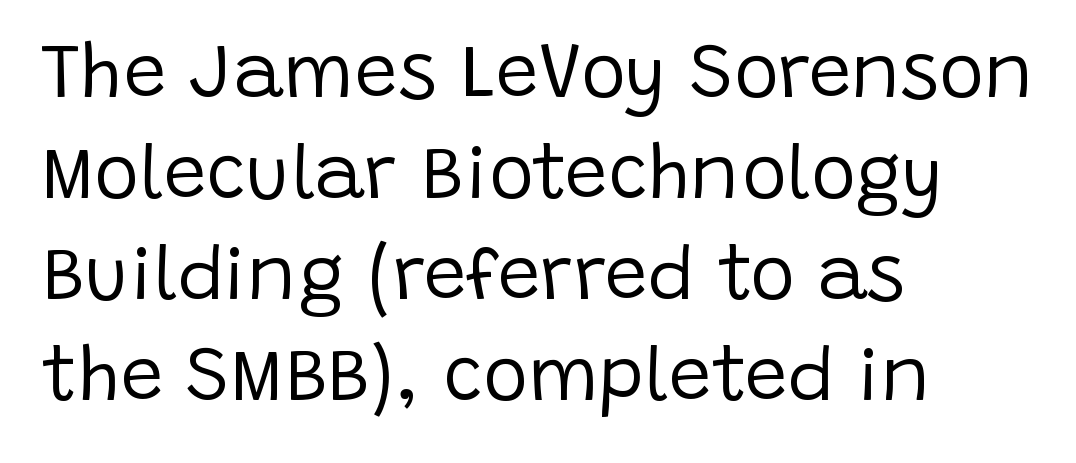
{"serif": "no", "italic": "no", "bold": "no", "weight": "regular", "width": "normal", "stroke_contrast": "low", "x_height": "large", "monospaced": "no", "underline": "no", "align": "left", "line_spacing": "normal", "line_spacing_ratio": 1.33, "letter_spacing": "normal", "letter_spacing_em": 0.0, "glyph_px": 76}
